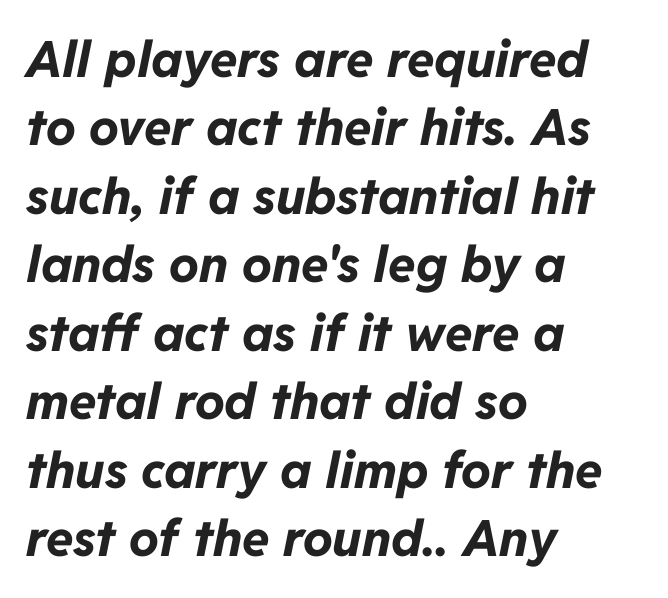
Q: Is the text bold? A: Yes.
Q: Is the text italic (slanted)? A: Yes, it leans right by about 11 degrees.
Q: Is the text underlined? A: No.
Q: How is the paragraph aligned? A: Left-aligned.
Q: Is the spacing between letters normal or unusually wide? A: Normal.
Q: Is the spacing between lines tight, normal or loose? A: Normal.
Q: Width (condensed, normal, or wide)? A: Normal.
Q: Stroke contrast? A: Low.
Q: x-height? A: Medium.
Q: Monospaced? A: No.
